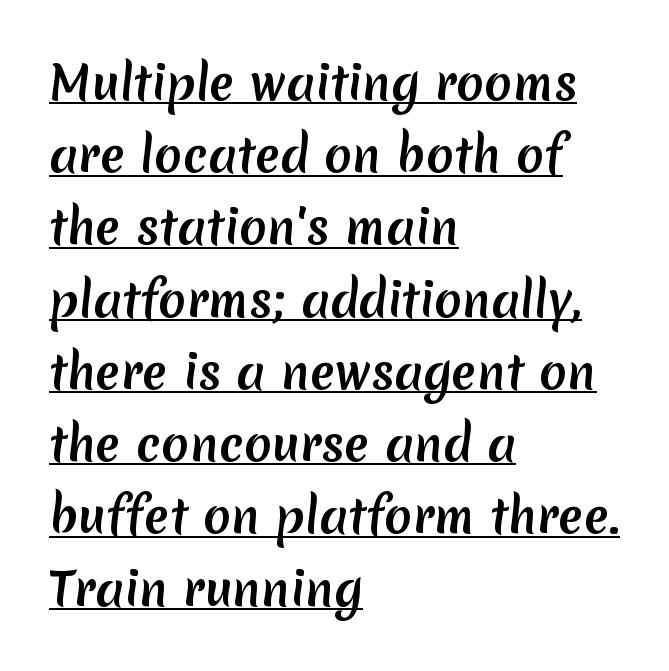
This sample has the flowing, uneven cadence of proportional lettering. Honestly, the underline is the first thing you notice here. No feet cap the strokes, marking this as sans-serif type. These lines are set flush left with a ragged right edge.
